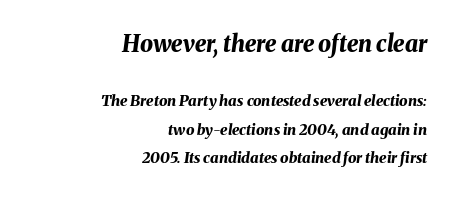
The image shows 23 px bold type, italic (leaning right); set right-aligned, loose line spacing (1.9x), normal letter spacing, not underlined; the first (top) block is 1.53x larger.
